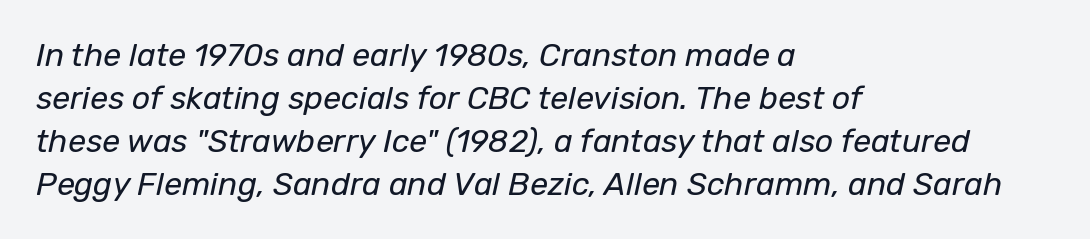
The image shows 32 px regular-weight type, italic (leaning right); set left-aligned, normal line spacing (1.34x), normal letter spacing, not underlined; low stroke contrast and a medium x-height.
